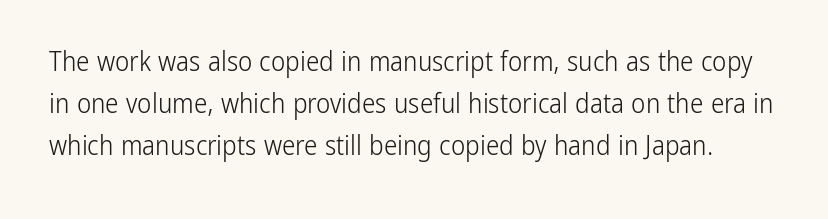
The image shows 27 px text type, upright; set normal line spacing (1.55x), normal letter spacing, not underlined.
